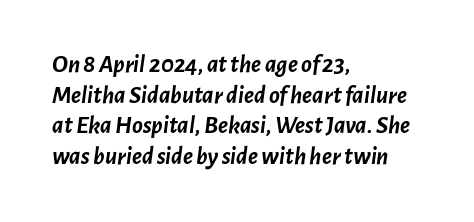
The letters are bold, with thick, heavy strokes. Nobody drew a line under any word here. A typesetter would call this zero additional tracking. Horizontal alignment here is leftward, the default for most running prose.
